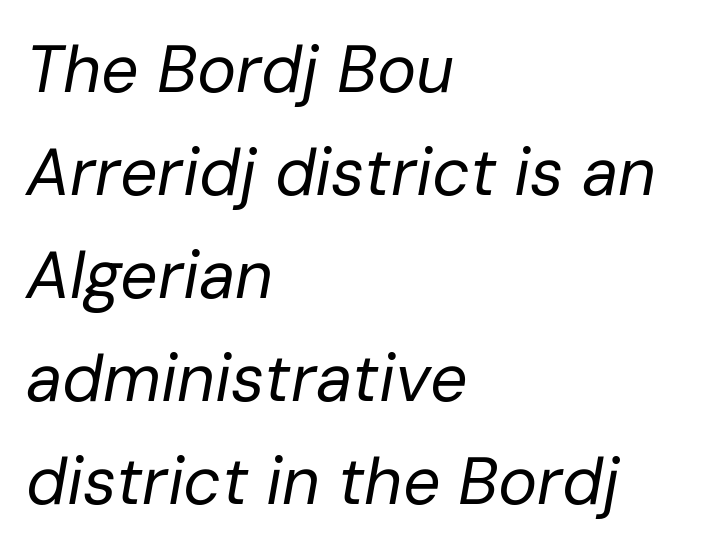
Q: Is the text bold? A: No.
Q: Is the text italic (slanted)? A: Yes, it leans right by about 10 degrees.
Q: Is the text underlined? A: No.
Q: How is the paragraph aligned? A: Left-aligned.
Q: Is the spacing between letters normal or unusually wide? A: Normal.
Q: Is the spacing between lines tight, normal or loose? A: Normal.
Q: Width (condensed, normal, or wide)? A: Normal.
Q: Stroke contrast? A: Low.
Q: x-height? A: Medium.
Q: Monospaced? A: No.
